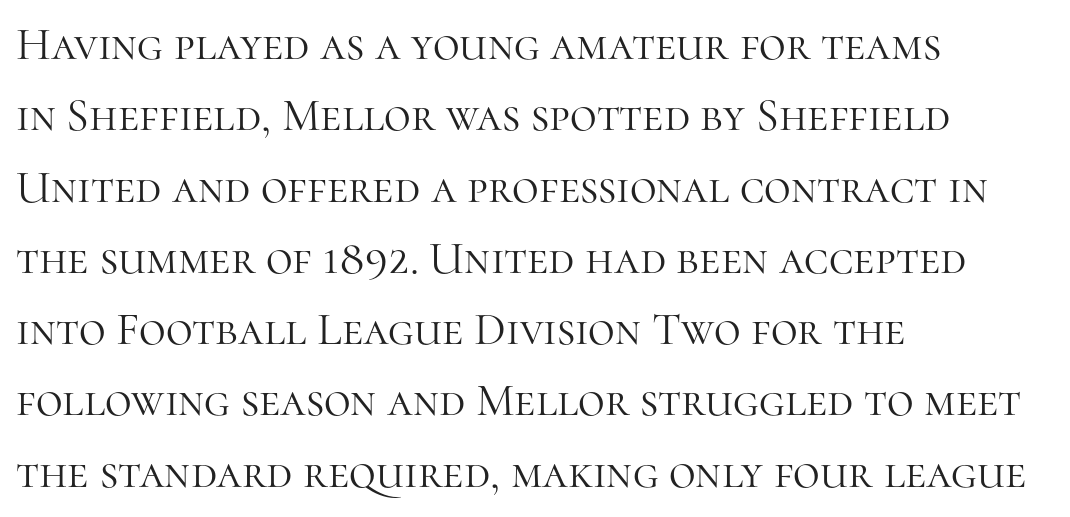
Q: Is the text bold? A: No.
Q: Is the text italic (slanted)? A: No, it is upright.
Q: Is the typeface a serif or a sans-serif typeface? A: Serif.
Q: Is the text underlined? A: No.
Q: How is the paragraph aligned? A: Left-aligned.
Q: Is the spacing between letters normal or unusually wide? A: Normal.
Q: Is the spacing between lines tight, normal or loose? A: Normal.
Q: Width (condensed, normal, or wide)? A: Normal.
Q: Stroke contrast? A: High.
Q: x-height? A: Medium.
Q: Monospaced? A: No.
